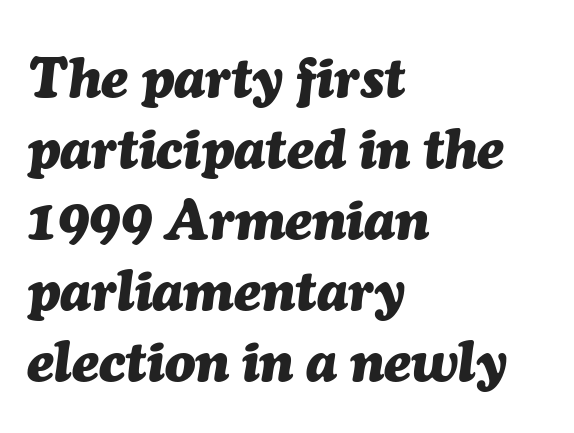
The image shows 56 px heavy type, italic (leaning right); set left-aligned, normal line spacing (1.27x), normal letter spacing, not underlined; medium stroke contrast and a medium x-height.
